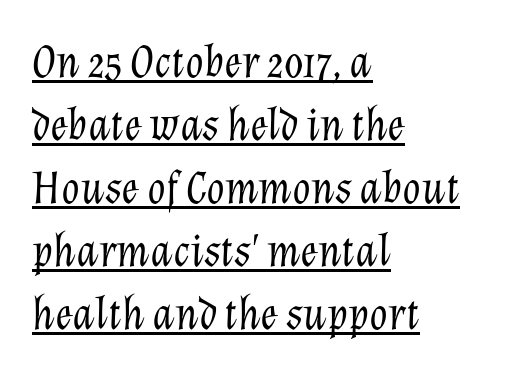
Notice how descenders clear the ascenders below comfortably — that's standard leading. In designer terms, the underline attribute is active on this setting. Note the varied advance widths — an 'i' is clearly narrower than an 'm'. There is no visible air inserted between adjacent glyphs.
